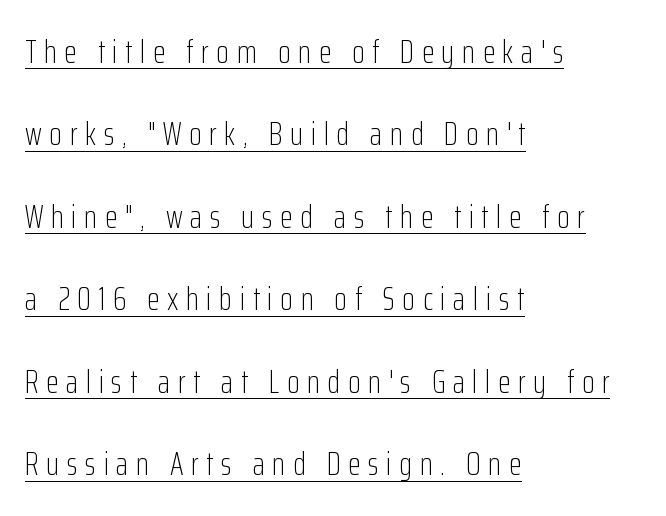
Q: Is the text bold? A: No.
Q: Is the text italic (slanted)? A: No, it is upright.
Q: Is the typeface a serif or a sans-serif typeface? A: Sans-serif.
Q: Is the text underlined? A: Yes.
Q: How is the paragraph aligned? A: Left-aligned.
Q: Is the spacing between letters normal or unusually wide? A: Unusually wide.
Q: Is the spacing between lines tight, normal or loose? A: Loose.
Q: Width (condensed, normal, or wide)? A: Condensed.
Q: Stroke contrast? A: Low.
Q: x-height? A: Medium.
Q: Monospaced? A: No.
